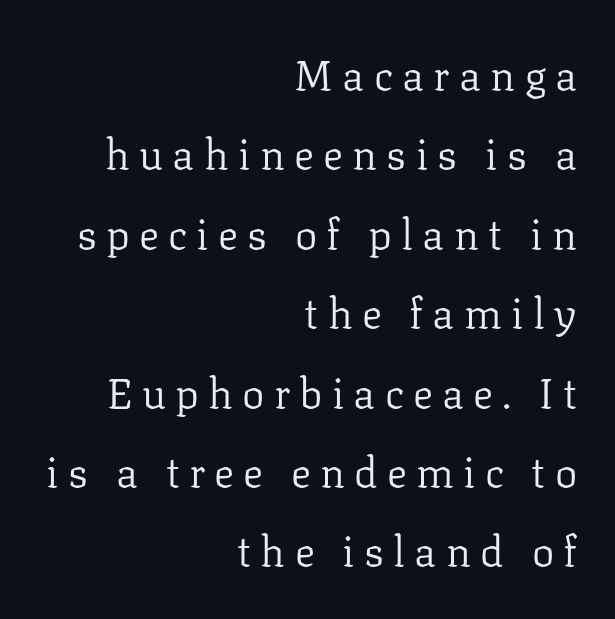
How are the letters spaced? Widely, with obvious added tracking. Stem width sits at or under what a default text font uses. The zone under the glyphs is completely vacant. Serif or sans? Serif — the stroke terminals have little feet.
